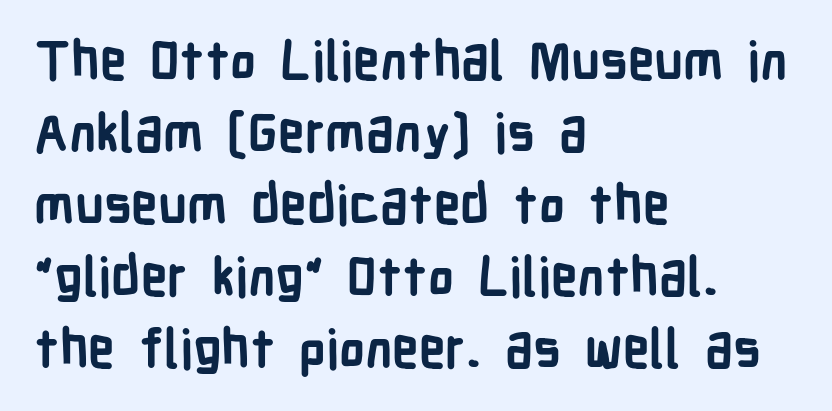
Q: Is the text bold? A: Yes.
Q: Is the text italic (slanted)? A: No, it is upright.
Q: Is the typeface a serif or a sans-serif typeface? A: Sans-serif.
Q: Is the text underlined? A: No.
Q: How is the paragraph aligned? A: Left-aligned.
Q: Is the spacing between letters normal or unusually wide? A: Normal.
Q: Is the spacing between lines tight, normal or loose? A: Normal.
Q: Width (condensed, normal, or wide)? A: Condensed.
Q: Stroke contrast? A: Low.
Q: x-height? A: Medium.
Q: Monospaced? A: No.
